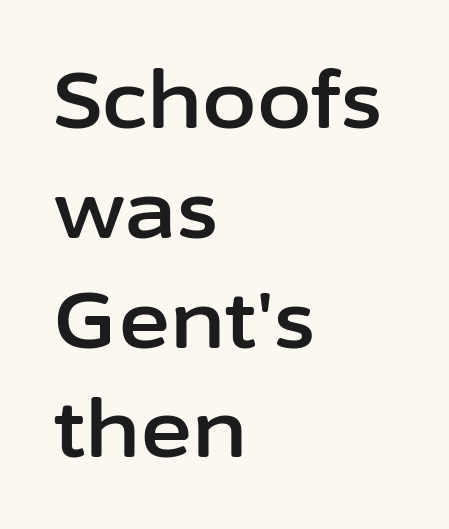
Q: Is the text italic (slanted)? A: No, it is upright.
Q: Is the typeface a serif or a sans-serif typeface? A: Sans-serif.
Q: Is the text underlined? A: No.
Q: How is the paragraph aligned? A: Left-aligned.
Q: Is the spacing between letters normal or unusually wide? A: Normal.
Q: Is the spacing between lines tight, normal or loose? A: Normal.
Q: Width (condensed, normal, or wide)? A: Normal.
Q: Stroke contrast? A: Low.
Q: x-height? A: Medium.
Q: Monospaced? A: No.
